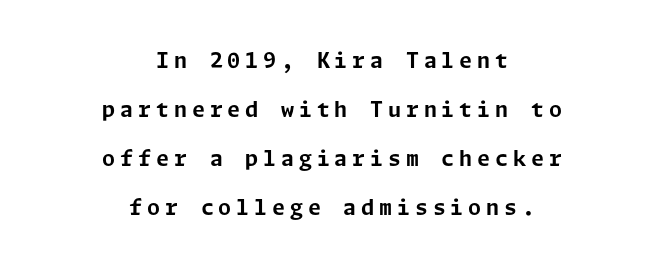
Q: Is the text bold? A: Yes.
Q: Is the text italic (slanted)? A: No, it is upright.
Q: Is the text underlined? A: No.
Q: How is the paragraph aligned? A: Centered.
Q: Is the spacing between letters normal or unusually wide? A: Unusually wide.
Q: Is the spacing between lines tight, normal or loose? A: Loose.
